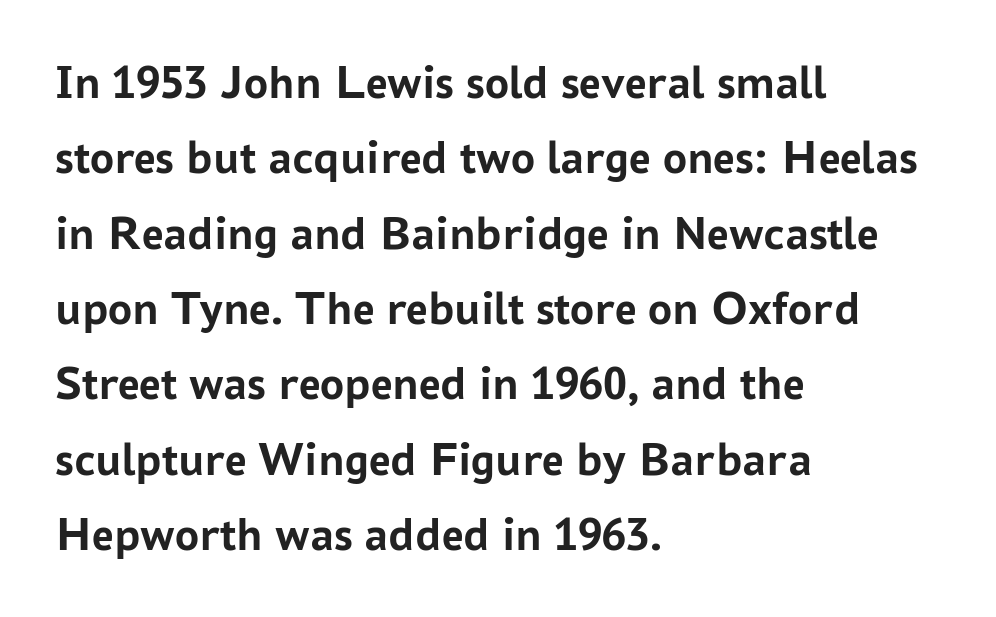
Q: Is the text bold? A: Yes.
Q: Is the text italic (slanted)? A: No, it is upright.
Q: Is the typeface a serif or a sans-serif typeface? A: Sans-serif.
Q: Is the text underlined? A: No.
Q: How is the paragraph aligned? A: Left-aligned.
Q: Is the spacing between letters normal or unusually wide? A: Normal.
Q: Is the spacing between lines tight, normal or loose? A: Normal.
Q: Width (condensed, normal, or wide)? A: Normal.
Q: Stroke contrast? A: Low.
Q: x-height? A: Medium.
Q: Monospaced? A: No.
